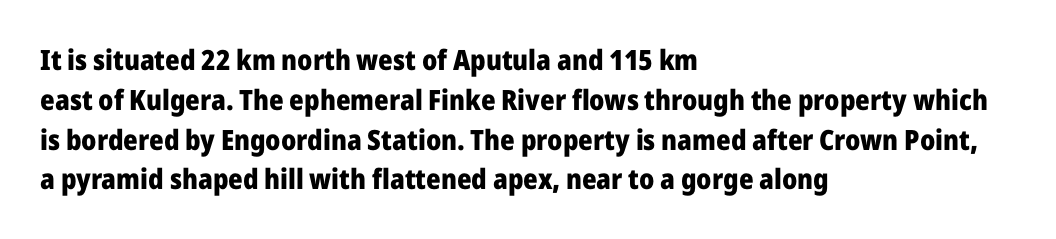
{"serif": "no", "italic": "no", "bold": "yes", "weight": "heavy", "width": "normal", "stroke_contrast": "low", "x_height": "medium", "monospaced": "no", "underline": "no", "align": "left", "line_spacing": "normal", "line_spacing_ratio": 1.42, "letter_spacing": "normal", "letter_spacing_em": 0.0, "glyph_px": 28}
